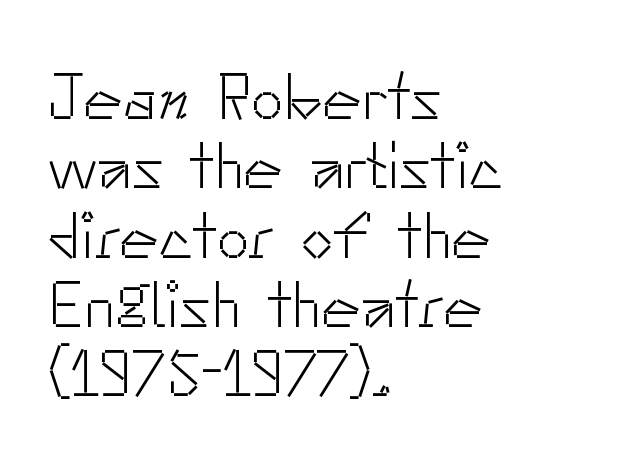
{"serif": "no", "italic": "no", "bold": "no", "weight": "light", "width": "normal", "stroke_contrast": "low", "x_height": "small", "monospaced": "no", "underline": "no", "align": "left", "line_spacing": "tight", "line_spacing_ratio": 1.05, "letter_spacing": "normal", "letter_spacing_em": 0.0, "glyph_px": 66}
